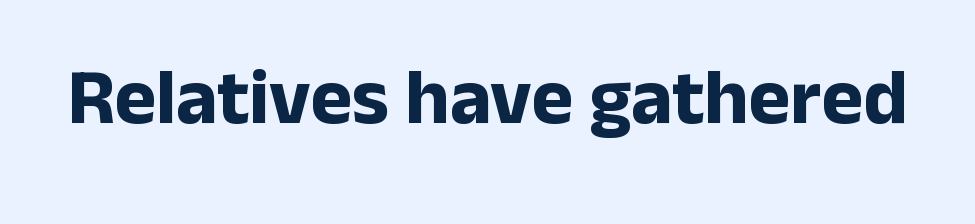
The type sits square on the baseline with zero lean. The letters advance in unequal steps, a hallmark of proportional type. A full-strength bold gives these letters their thick strokes. Serif or sans? Sans — the stroke terminals are bare. Look at the tracking — it's just the regular setting, nothing added. Each row of text sits above clean, open space.
